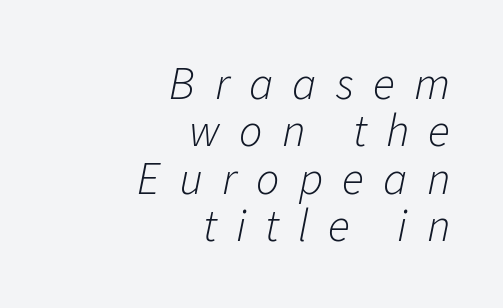
No word sits above an underline. Does the copy run flush right? Yes — the right margin is perfectly even. Stems and bowls with no extra thickness — not bold. Tracking value appears strongly positive — letters spread wide. Varying glyph widths throughout — classic text-font behaviour.
